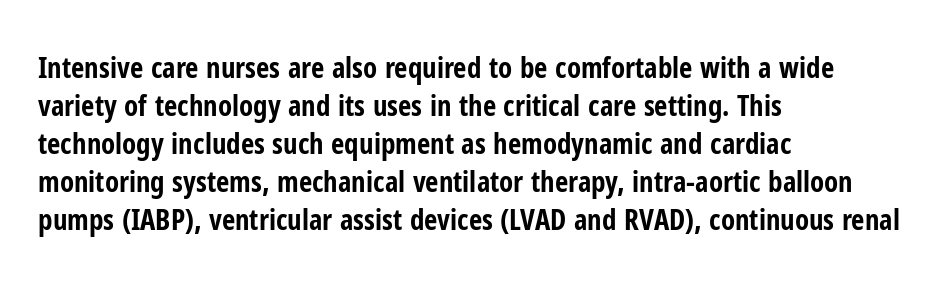
Q: Is the text bold? A: Yes.
Q: Is the text italic (slanted)? A: No, it is upright.
Q: Is the typeface a serif or a sans-serif typeface? A: Sans-serif.
Q: Is the text underlined? A: No.
Q: How is the paragraph aligned? A: Left-aligned.
Q: Is the spacing between letters normal or unusually wide? A: Normal.
Q: Is the spacing between lines tight, normal or loose? A: Normal.
Q: Width (condensed, normal, or wide)? A: Condensed.
Q: Stroke contrast? A: Low.
Q: x-height? A: Medium.
Q: Monospaced? A: No.
